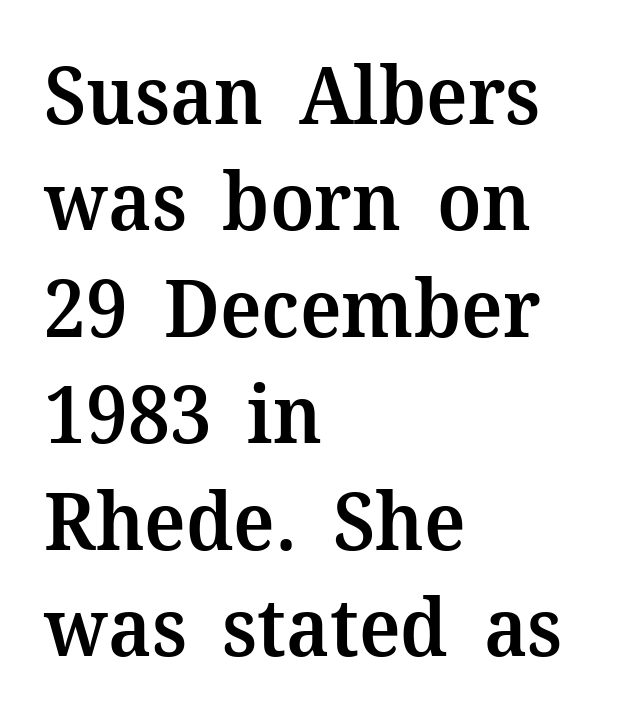
Q: Is the text bold? A: Semi-bold.
Q: Is the text italic (slanted)? A: No, it is upright.
Q: Is the typeface a serif or a sans-serif typeface? A: Serif.
Q: Is the text underlined? A: No.
Q: How is the paragraph aligned? A: Left-aligned.
Q: Is the spacing between letters normal or unusually wide? A: Normal.
Q: Is the spacing between lines tight, normal or loose? A: Normal.
Q: Width (condensed, normal, or wide)? A: Normal.
Q: Stroke contrast? A: Medium.
Q: x-height? A: Medium.
Q: Monospaced? A: No.
